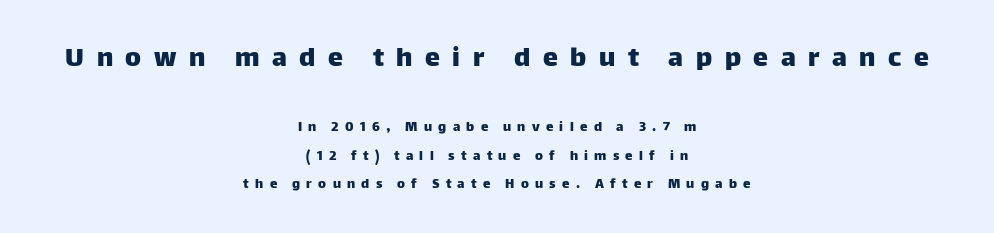
The image shows 30 px sans-serif type, upright; set centered, line spacing 1.88x, unusually wide letter spacing (+0.42 em), not underlined; the first (top) block is 2.0x larger; low stroke contrast and a large x-height.
